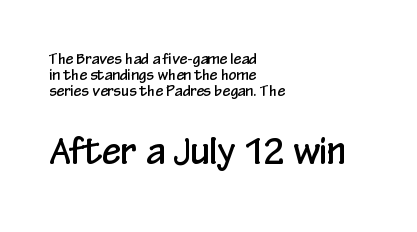
The image shows 35 px condensed sans-serif type, upright; set left-aligned, line spacing 1.16x, normal letter spacing, not underlined; the second (bottom) block is 2.5x larger; low stroke contrast and a medium x-height.
